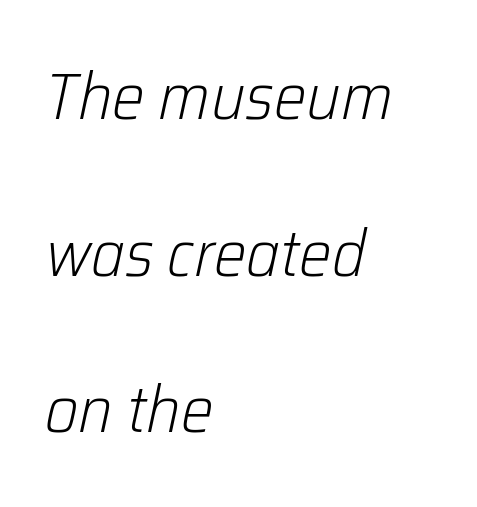
{"italic": "yes", "lean": "right", "slant_degrees": 12, "bold": "no", "weight": "light", "width": "normal", "stroke_contrast": "low", "x_height": "medium", "monospaced": "no", "underline": "no", "align": "left", "line_spacing": "loose", "line_spacing_ratio": 2.41, "letter_spacing": "normal", "letter_spacing_em": 0.0, "glyph_px": 65}
